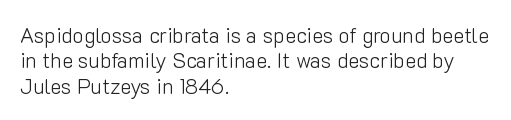
A bare baseline throughout the passage. Line beginnings align vertically; line endings do not. This sample uses plain, unmodified letter spacing. Posture: straight, roman, zero tilt. Is this a heavy cut? Hardly; it is regular or lighter.
